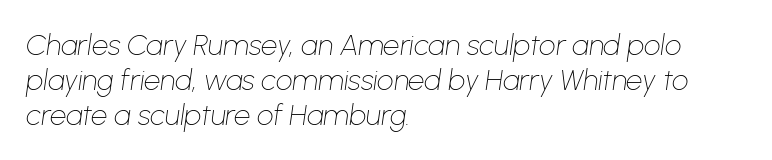
The image shows 29 px thin type, italic (leaning right); set left-aligned, line spacing 1.2x, normal letter spacing, not underlined; low stroke contrast and a medium x-height.
